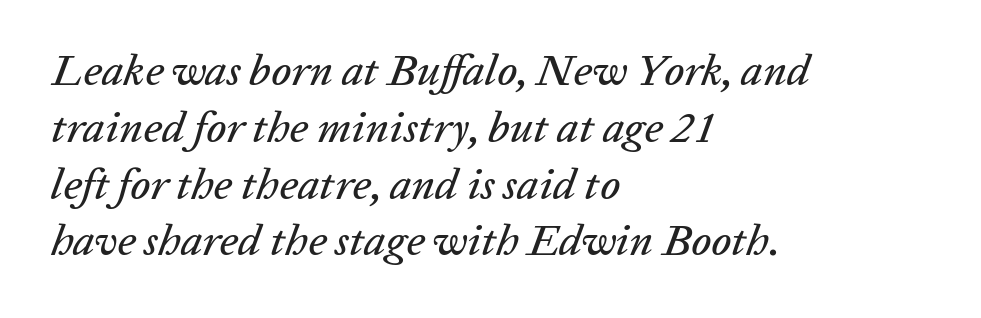
The image shows 44 px text type, italic (leaning right); set left-aligned, normal line spacing (1.29x), normal letter spacing, not underlined; low stroke contrast and a medium x-height.
